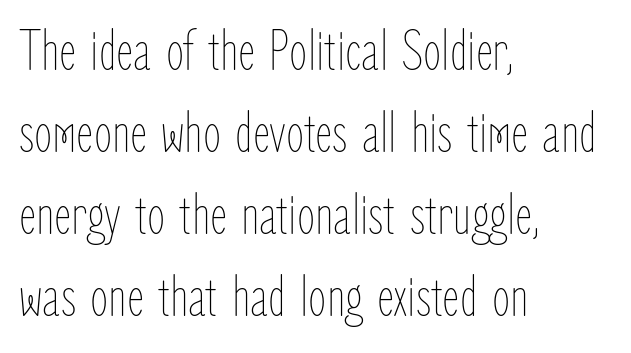
{"italic": "no", "bold": "no", "weight": "thin", "width": "condensed", "stroke_contrast": "low", "x_height": "medium", "monospaced": "no", "underline": "no", "align": "left", "line_spacing": "normal", "line_spacing_ratio": 1.39, "letter_spacing": "normal", "letter_spacing_em": 0.0, "glyph_px": 59}
